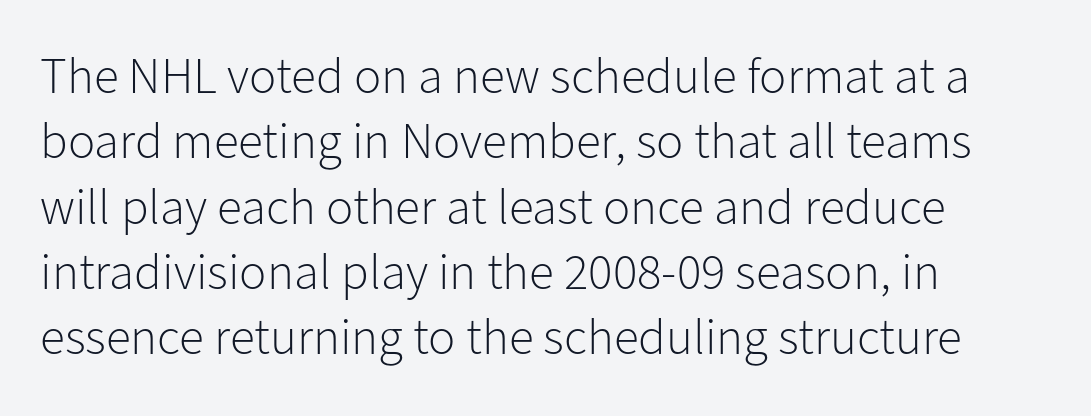
{"serif": "no", "italic": "no", "bold": "no", "weight": "light", "width": "normal", "stroke_contrast": "low", "x_height": "medium", "monospaced": "no", "underline": "no", "align": "left", "line_spacing": "normal", "line_spacing_ratio": 1.28, "letter_spacing": "normal", "letter_spacing_em": 0.0, "glyph_px": 51}
